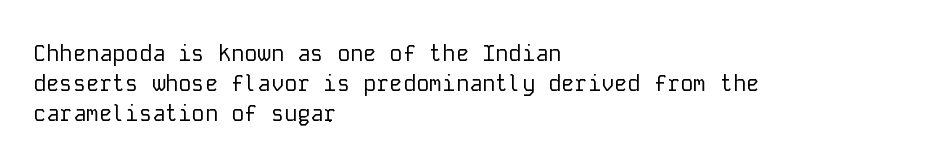
Q: Is the text bold? A: No.
Q: Is the text italic (slanted)? A: No, it is upright.
Q: Is the text underlined? A: No.
Q: How is the paragraph aligned? A: Left-aligned.
Q: Is the spacing between letters normal or unusually wide? A: Normal.
Q: Is the spacing between lines tight, normal or loose? A: Normal.
